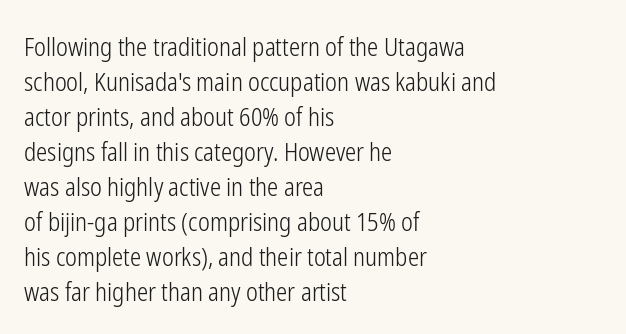
Nobody drew a line under any word here. The passage is arranged the way most books set body copy — flush left. Is the stroke heavy? The answer is a plain regular-or-lighter. Nobody touched the tracking dial on this one. A roman cut, with each character standing at attention. The space between consecutive lines is moderate.
